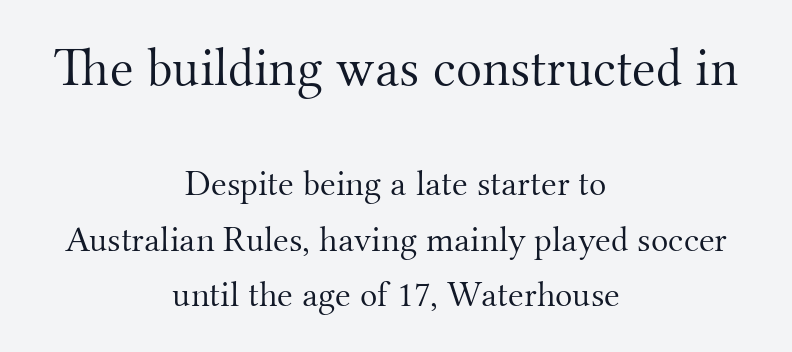
Layout note: lines centered. If you squint, the top block still reads clearly — it's the larger of the two. The passage shown has conventional tracking throughout. These lines are composed in type with serifs. A typesetter would call this proportional, since set widths differ per character. The axis of the letterforms is exactly vertical.
